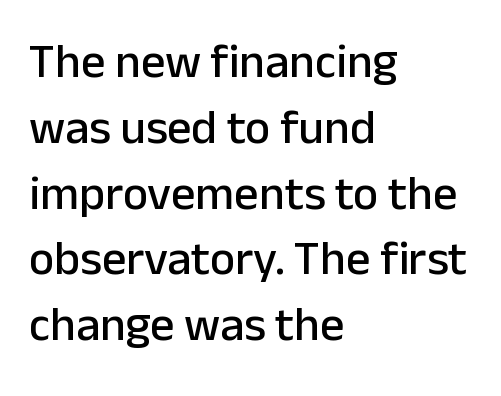
{"serif": "no", "italic": "no", "width": "normal", "stroke_contrast": "low", "x_height": "medium", "monospaced": "no", "underline": "no", "align": "left", "line_spacing": "normal", "line_spacing_ratio": 1.37, "letter_spacing": "normal", "letter_spacing_em": 0.0, "glyph_px": 48}
